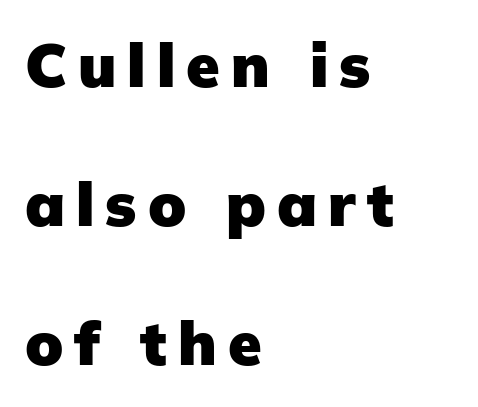
{"serif": "no", "italic": "no", "bold": "yes", "weight": "heavy", "width": "normal", "stroke_contrast": "low", "x_height": "medium", "monospaced": "no", "underline": "no", "align": "left", "line_spacing": "loose", "line_spacing_ratio": 2.28, "glyph_px": 61}
